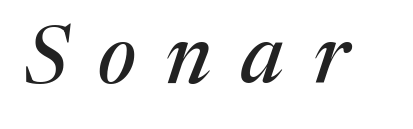
The image shows 80 px serif type, italic (leaning right); set unusually wide letter spacing (+0.37 em), not underlined; medium stroke contrast and a medium x-height.
